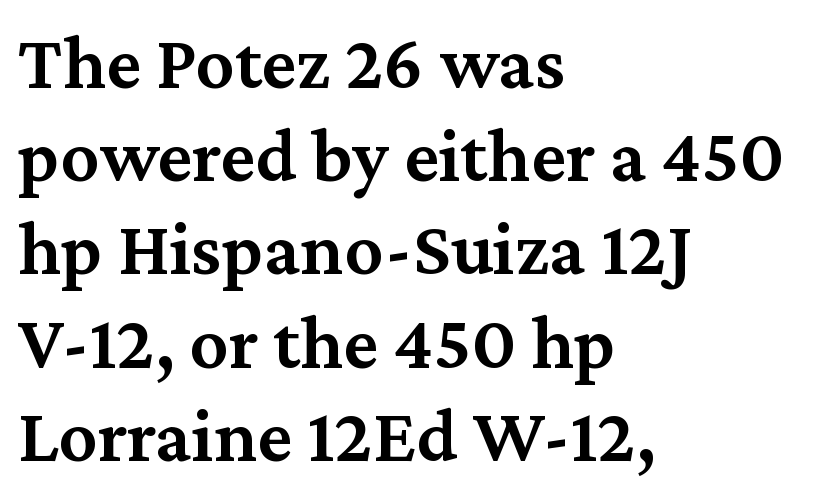
{"serif": "yes", "italic": "no", "bold": "semi", "weight": "semibold", "width": "normal", "stroke_contrast": "medium", "x_height": "medium", "monospaced": "no", "underline": "no", "align": "left", "line_spacing_ratio": 1.21, "letter_spacing": "normal", "letter_spacing_em": 0.0, "glyph_px": 77}
